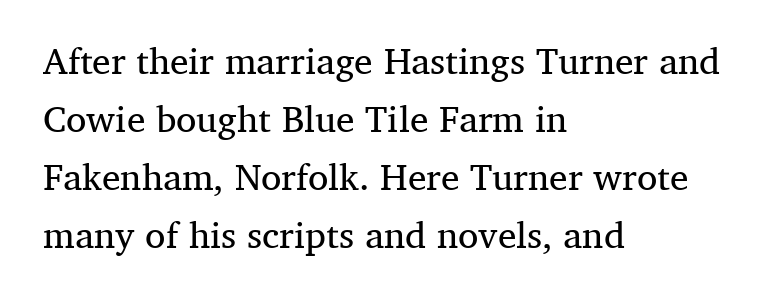
The image shows 37 px regular-weight serif type, upright; set left-aligned, normal line spacing (1.57x), normal letter spacing, not underlined; medium stroke contrast and a medium x-height.
